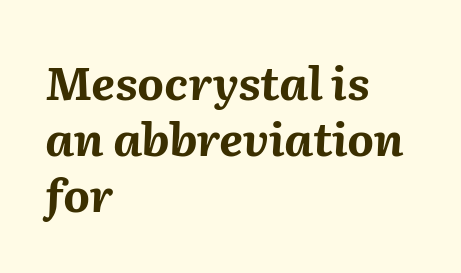
Underline: absent. The tracking reads as untouched default to a designer's eye. Slanted lettering throughout. The passage shown is typed in a proportional face where columns would drift.
